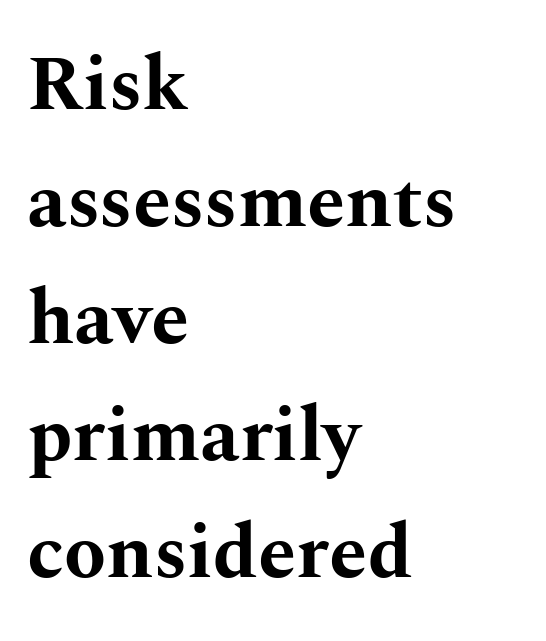
The image shows 77 px bold, wide serif type, upright; set left-aligned, normal line spacing (1.52x), normal letter spacing, not underlined; medium stroke contrast and a medium x-height.
